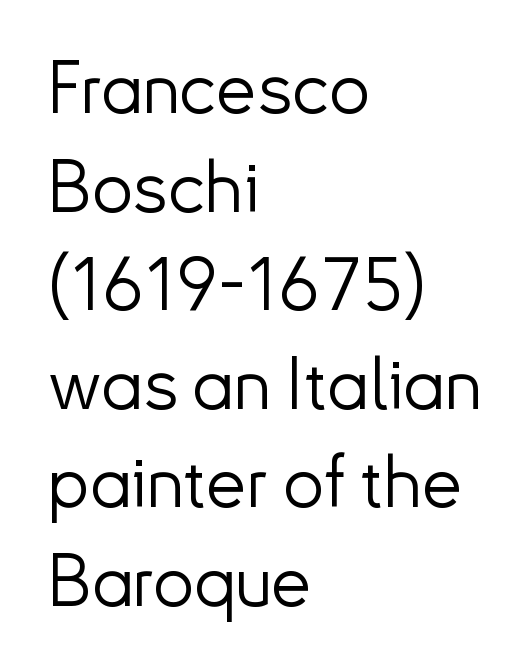
{"serif": "no", "italic": "no", "bold": "no", "weight": "light", "width": "normal", "stroke_contrast": "low", "x_height": "small", "monospaced": "no", "underline": "no", "align": "left", "line_spacing": "normal", "line_spacing_ratio": 1.35, "letter_spacing": "normal", "letter_spacing_em": 0.0, "glyph_px": 73}
